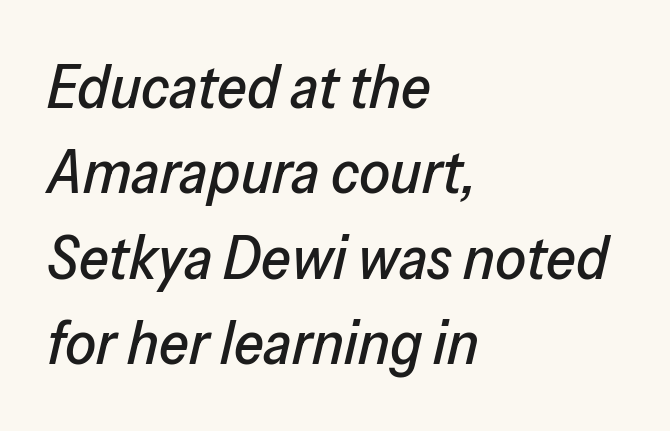
Q: Is the text italic (slanted)? A: Yes, it leans right by about 13 degrees.
Q: Is the text underlined? A: No.
Q: How is the paragraph aligned? A: Left-aligned.
Q: Is the spacing between letters normal or unusually wide? A: Normal.
Q: Is the spacing between lines tight, normal or loose? A: Normal.
Q: Width (condensed, normal, or wide)? A: Normal.
Q: Stroke contrast? A: Low.
Q: x-height? A: Medium.
Q: Monospaced? A: No.
